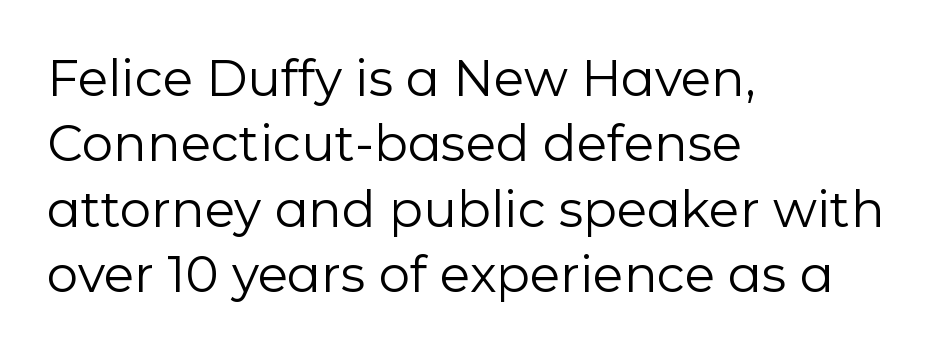
The image shows 50 px regular-weight sans-serif type, upright; set left-aligned, normal line spacing (1.31x), normal letter spacing, not underlined; low stroke contrast and a medium x-height.
